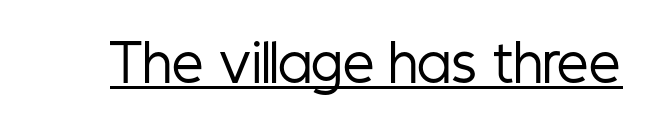
The image shows 50 px regular-weight, condensed sans-serif type, upright; set normal letter spacing, underlined; low stroke contrast and a medium x-height.
